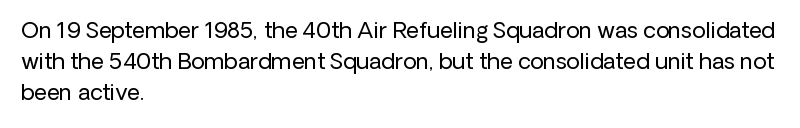
Every row of glyphs begins at an identical x-position on the left. The typesetting does not lean heavy: it is not bold. One glance says typical: line gaps are just what's usual. Underlining? Definitely not there.
